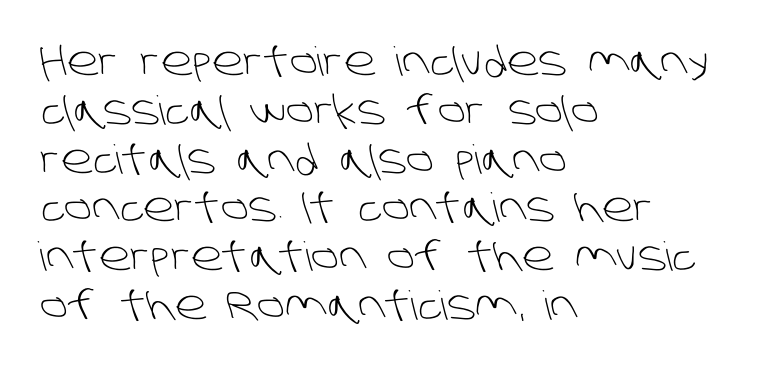
The image shows 40 px light sans-serif type; set left-aligned, line spacing 1.22x, normal letter spacing, not underlined; low stroke contrast and a large x-height.
